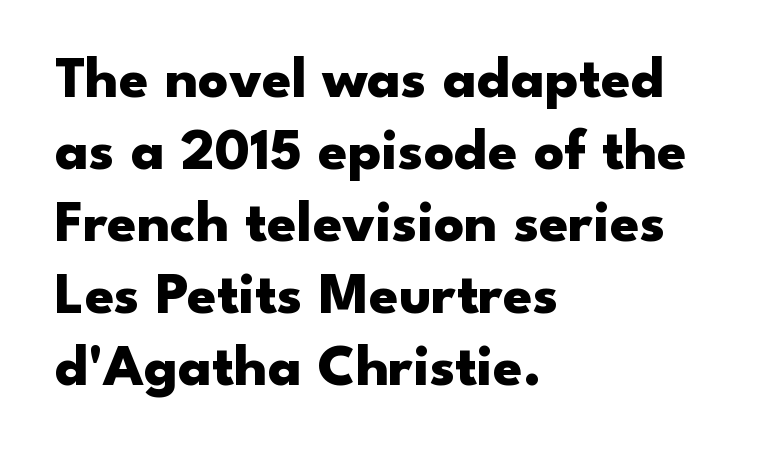
The image shows 59 px heavy, wide sans-serif type, upright; set left-aligned, line spacing 1.22x, normal letter spacing, not underlined; low stroke contrast and a small x-height.
